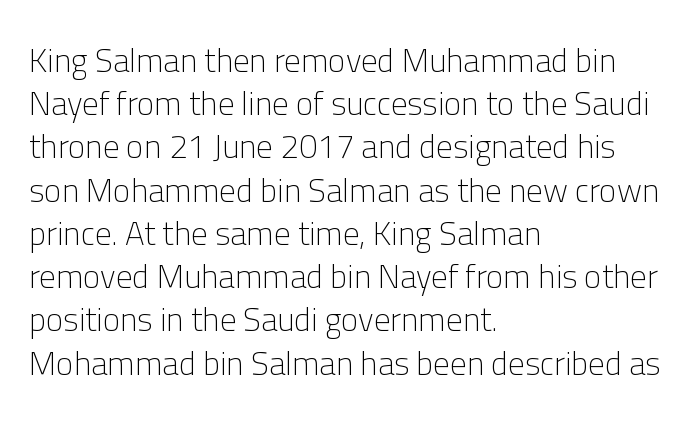
Q: Is the text bold? A: No.
Q: Is the text italic (slanted)? A: No, it is upright.
Q: Is the typeface a serif or a sans-serif typeface? A: Sans-serif.
Q: Is the text underlined? A: No.
Q: How is the paragraph aligned? A: Left-aligned.
Q: Is the spacing between letters normal or unusually wide? A: Normal.
Q: Is the spacing between lines tight, normal or loose? A: Normal.
Q: Width (condensed, normal, or wide)? A: Normal.
Q: Stroke contrast? A: Low.
Q: x-height? A: Medium.
Q: Monospaced? A: No.
